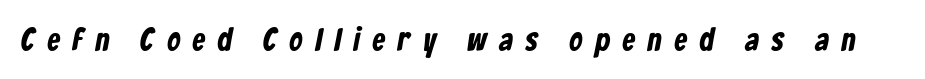
I'd call this a sans setting — the letters go barefoot. Is this a fixed-width face? No — the glyphs have proportional, varying widths. Type without underlining. Compared with typical body copy, the letter spacing here is much looser.
